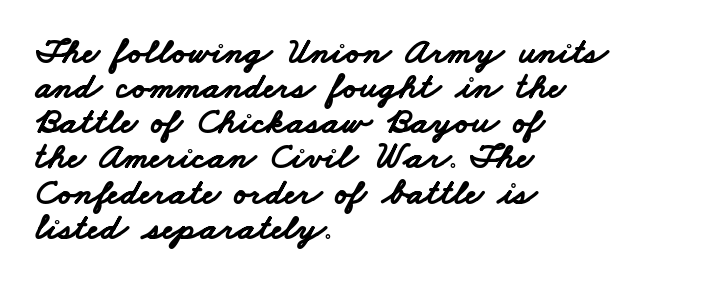
The line-height multiplier appears low, near solid setting. The letters sit at their default tracking, neither squeezed nor spread. Rule under the text: the space is simply empty. You could not count columns in this text — the font is proportionally spaced. Line beginnings align vertically; line endings do not. A dark, heavy texture on the line: the type is bold.
